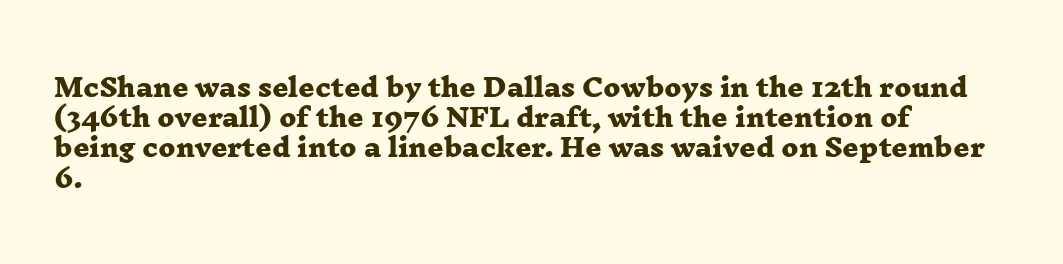
{"bold": "yes", "underline": "no", "align": "left", "line_spacing_ratio": 1.21, "letter_spacing": "normal", "letter_spacing_em": 0.0, "glyph_px": 25}
